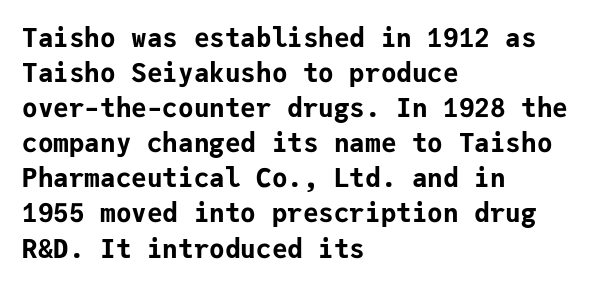
{"italic": "no", "bold": "yes", "underline": "no", "align": "left", "line_spacing": "normal", "line_spacing_ratio": 1.35, "letter_spacing": "normal", "letter_spacing_em": 0.0, "glyph_px": 26}
